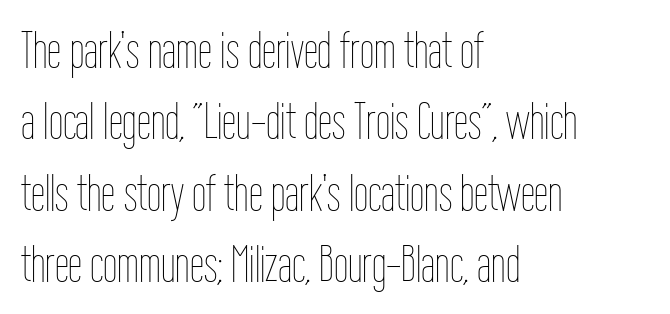
The image shows 51 px thin, condensed type, upright; set left-aligned, normal line spacing (1.4x), normal letter spacing, not underlined; low stroke contrast and a medium x-height.
